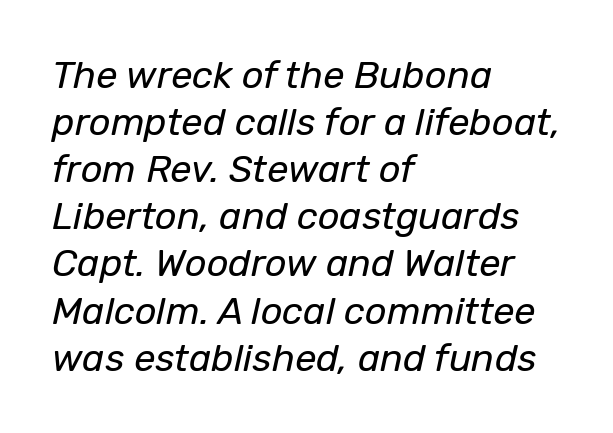
Q: Is the text bold? A: No.
Q: Is the text italic (slanted)? A: Yes, it leans right by about 12 degrees.
Q: Is the text underlined? A: No.
Q: How is the paragraph aligned? A: Left-aligned.
Q: Is the spacing between letters normal or unusually wide? A: Normal.
Q: Width (condensed, normal, or wide)? A: Normal.
Q: Stroke contrast? A: Low.
Q: x-height? A: Medium.
Q: Monospaced? A: No.
